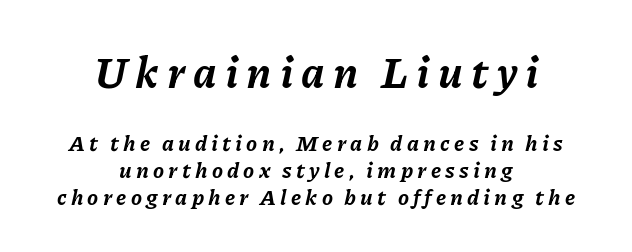
The first block has been scaled up relative to the second. Tall strokes in this sample are angled rather than plumb. The lines in this sample share a center point and differ in where they start and stop. Is this a fixed-width face? No — the glyphs have proportional, varying widths. Caption: bold face, heavy strokes. Underline: absent.
